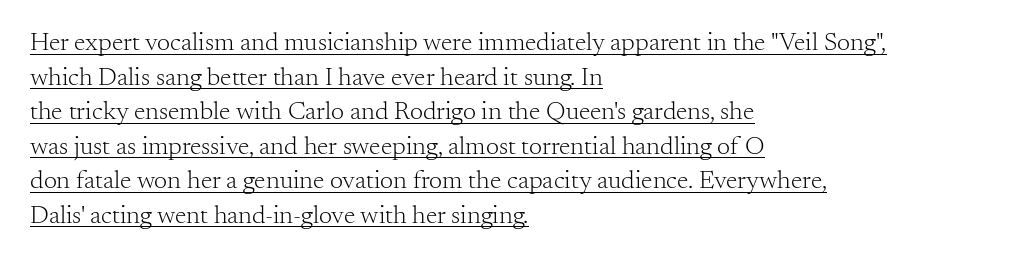
Characters follow at the spacing the type designer built in. Stroke mass is kept to a normal reading level or below. The rendering uses the underline text-decoration. Notice how descenders clear the ascenders below comfortably — that's standard leading.
